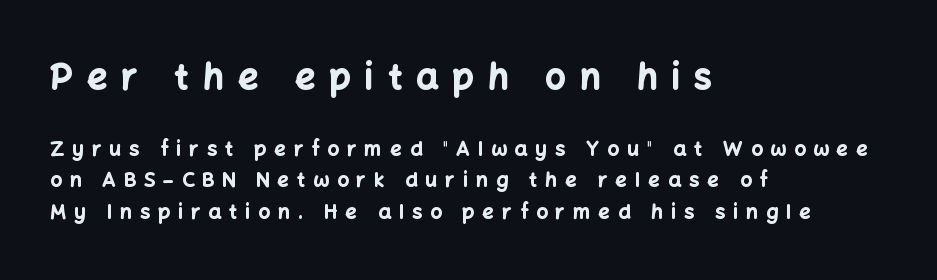
Here the first block reads like a headline and the second like body copy. You could only call the tracking loose — the letters float apart. Vertical strokes here are truly vertical. The lines in this sample share a left origin and differ only in where they stop.
